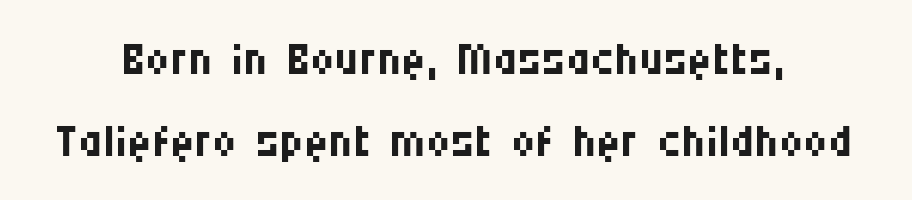
Q: Is the text bold? A: No.
Q: Is the text italic (slanted)? A: No, it is upright.
Q: Is the typeface a serif or a sans-serif typeface? A: Sans-serif.
Q: Is the text underlined? A: No.
Q: Is the spacing between letters normal or unusually wide? A: Normal.
Q: Width (condensed, normal, or wide)? A: Condensed.
Q: Stroke contrast? A: Medium.
Q: x-height? A: Large.
Q: Monospaced? A: No.
